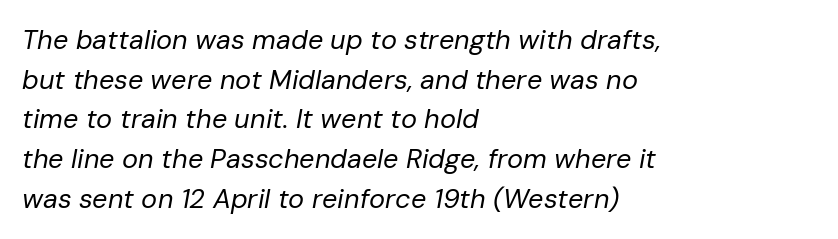
{"italic": "yes", "lean": "right", "slant_degrees": 10, "bold": "no", "underline": "no", "align": "left", "line_spacing": "normal", "line_spacing_ratio": 1.47, "letter_spacing": "normal", "letter_spacing_em": 0.0, "glyph_px": 27}
